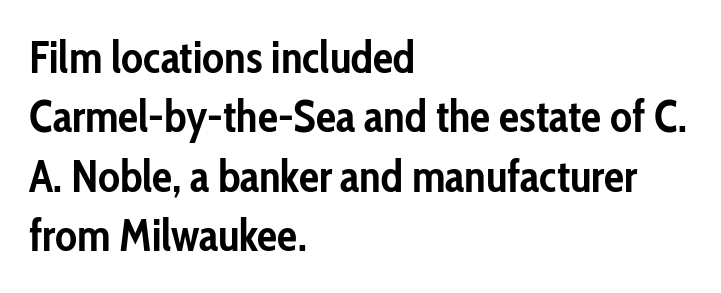
{"serif": "no", "italic": "no", "bold": "yes", "weight": "semibold", "width": "condensed", "stroke_contrast": "low", "x_height": "medium", "monospaced": "no", "underline": "no", "align": "left", "line_spacing": "normal", "line_spacing_ratio": 1.32, "letter_spacing": "normal", "letter_spacing_em": 0.0, "glyph_px": 45}
